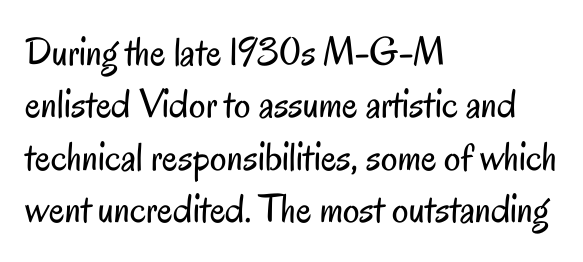
The image shows 41 px regular-weight, condensed sans-serif type, upright; set left-aligned, normal line spacing (1.28x), normal letter spacing, not underlined; low stroke contrast and a small x-height.
